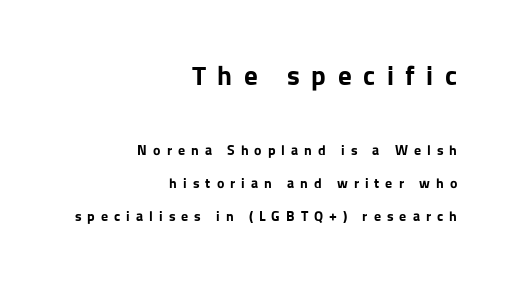
Q: Is the text bold? A: Yes.
Q: Is the text italic (slanted)? A: No, it is upright.
Q: Is the text underlined? A: No.
Q: How is the paragraph aligned? A: Right-aligned.
Q: Is the spacing between letters normal or unusually wide? A: Unusually wide.
Q: Is the spacing between lines tight, normal or loose? A: Loose.
Q: Which block of text is set in a larger size, the first (top) or the second (bottom)? A: The first (top) one.
